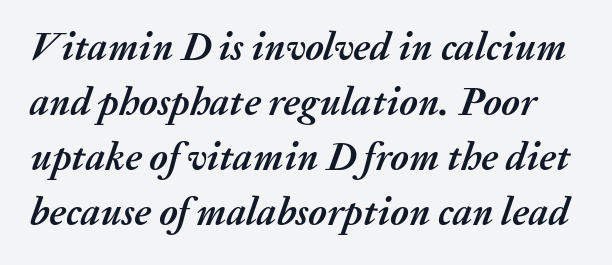
{"italic": "yes", "lean": "right", "slant_degrees": 20, "bold": "yes", "weight": "semibold", "width": "normal", "stroke_contrast": "medium", "x_height": "medium", "monospaced": "no", "underline": "no", "line_spacing": "normal", "line_spacing_ratio": 1.41, "letter_spacing": "normal", "letter_spacing_em": 0.0, "glyph_px": 39}
